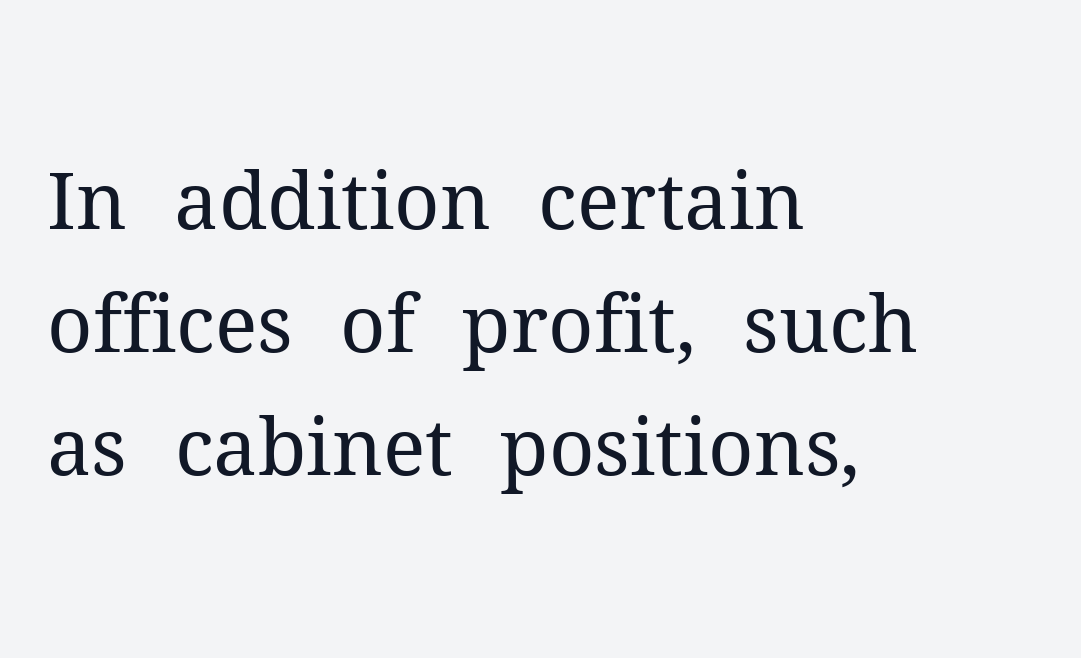
{"serif": "yes", "italic": "no", "bold": "no", "weight": "regular", "width": "normal", "stroke_contrast": "medium", "x_height": "medium", "monospaced": "no", "underline": "no", "align": "left", "line_spacing": "normal", "line_spacing_ratio": 1.56, "letter_spacing": "normal", "letter_spacing_em": 0.0, "glyph_px": 79}
